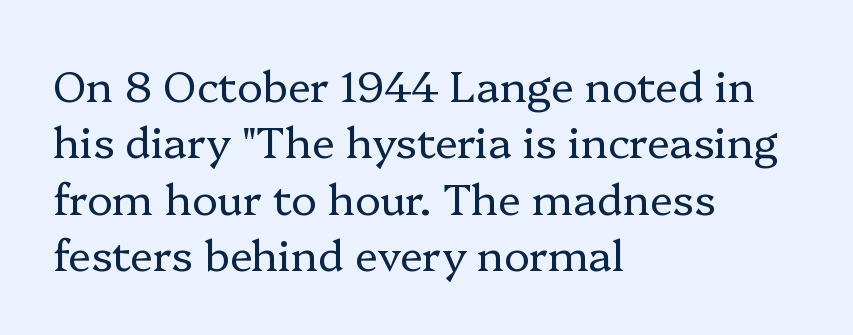
The image shows 43 px regular-weight serif type, upright; set left-aligned, normal line spacing (1.31x), normal letter spacing, not underlined; low stroke contrast and a medium x-height.
